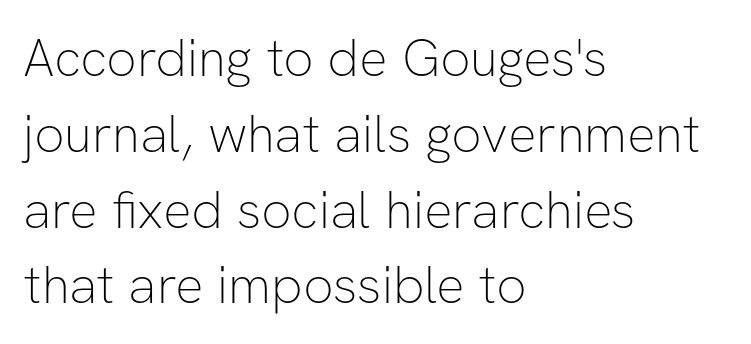
The image shows 53 px thin sans-serif type, upright; set left-aligned, normal line spacing (1.43x), normal letter spacing, not underlined; low stroke contrast and a medium x-height.
